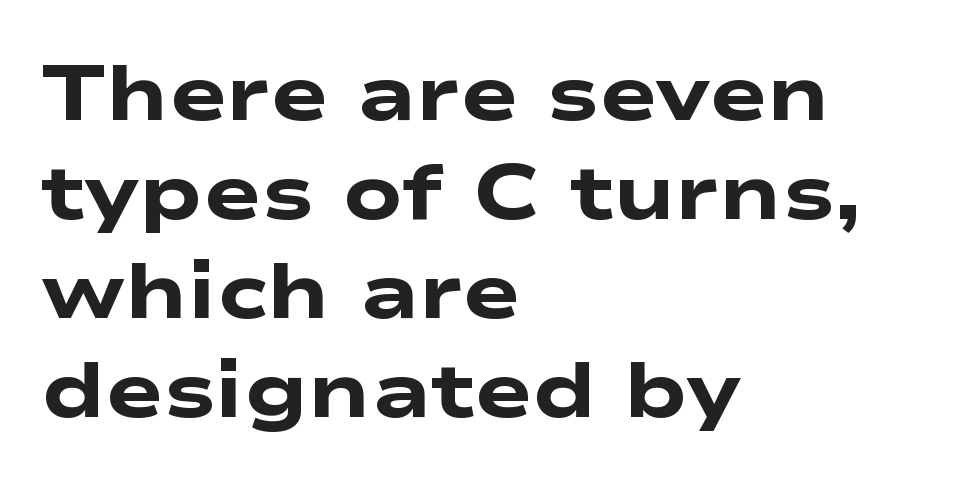
{"serif": "no", "bold": "yes", "weight": "heavy", "width": "wide", "stroke_contrast": "low", "x_height": "medium", "monospaced": "no", "underline": "no", "align": "left", "line_spacing": "normal", "line_spacing_ratio": 1.27, "letter_spacing": "normal", "letter_spacing_em": 0.0, "glyph_px": 78}
